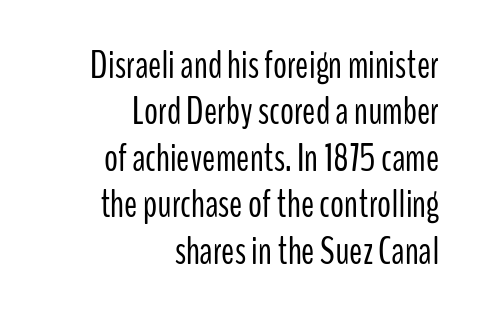
Italic? Not at all — the glyphs are vertical. Short note: letters normally spaced. Teacher's note: observe the even right margin — that is flush-right alignment. The letters advance in unequal steps, a hallmark of proportional type. Compared with a typical body face, this is equally light or lighter still.
